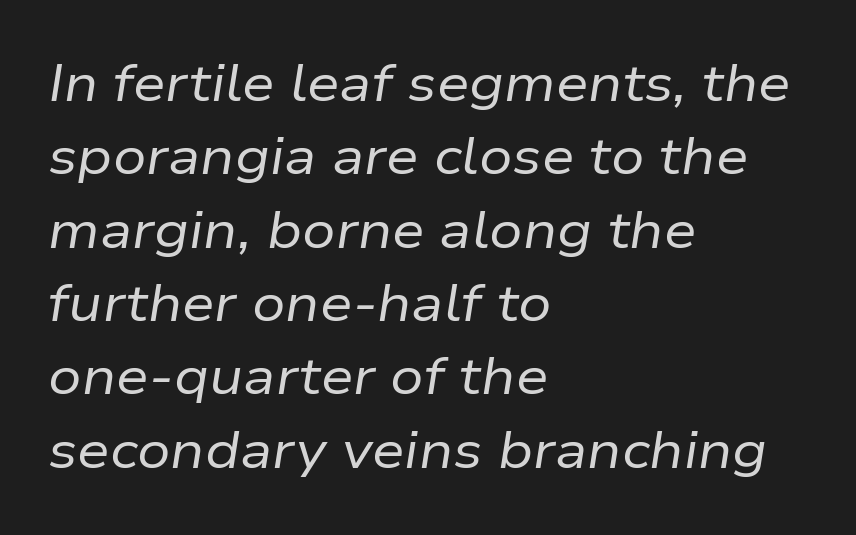
Q: Is the text bold? A: No.
Q: Is the text italic (slanted)? A: Yes, it leans right by about 9 degrees.
Q: Is the text underlined? A: No.
Q: How is the paragraph aligned? A: Left-aligned.
Q: Is the spacing between letters normal or unusually wide? A: Normal.
Q: Is the spacing between lines tight, normal or loose? A: Normal.
Q: Width (condensed, normal, or wide)? A: Normal.
Q: Stroke contrast? A: Low.
Q: x-height? A: Medium.
Q: Monospaced? A: No.
